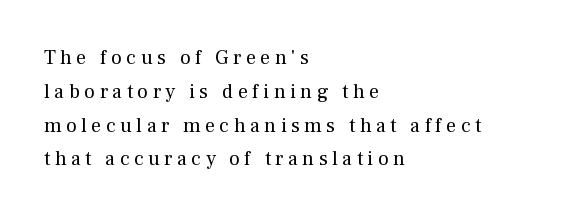
The image shows 20 px text type, upright; set left-aligned, normal line spacing (1.69x), unusually wide letter spacing (+0.23 em), not underlined.
